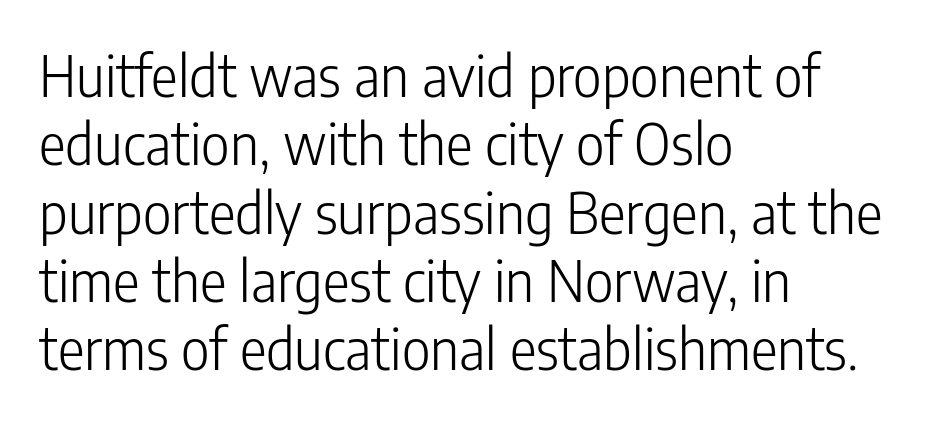
The letters advance in unequal steps, a hallmark of proportional type. Bold? No — there's no thickening of the strokes. A bare baseline throughout the passage. In terms of posture, this sample is upright. These lines keep a tight, regular rhythm from letter to letter.
